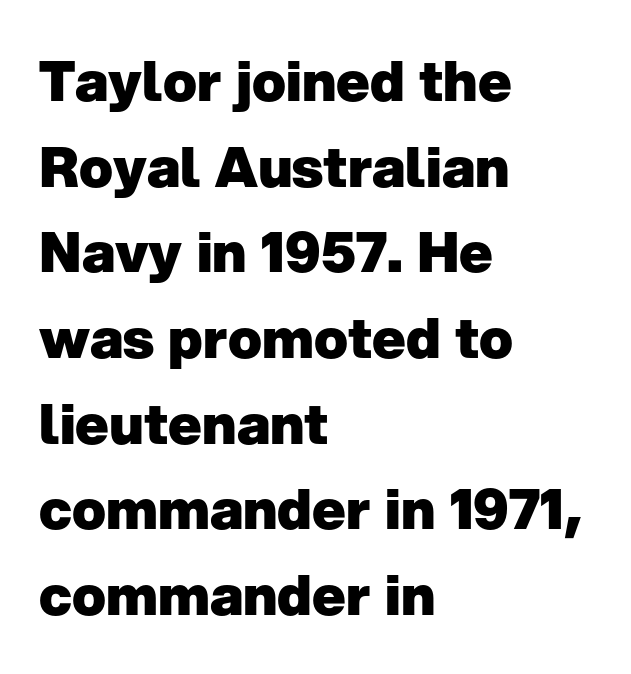
{"serif": "no", "italic": "no", "bold": "yes", "weight": "heavy", "width": "normal", "stroke_contrast": "low", "x_height": "medium", "monospaced": "no", "underline": "no", "align": "left", "line_spacing": "normal", "line_spacing_ratio": 1.53, "letter_spacing": "normal", "letter_spacing_em": 0.0, "glyph_px": 56}
